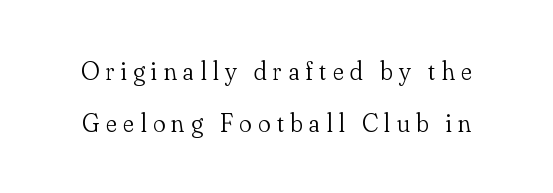
Lines of text with bare space underneath. Compared with typical body copy, the letter spacing here is much looser. Rows of type keep a wide berth in the vertical direction. Ink coverage per letter is moderate at most. The axis of the letterforms is exactly vertical.
